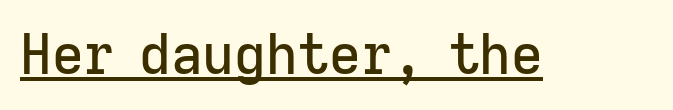
{"serif": "no", "italic": "no", "width": "normal", "stroke_contrast": "low", "x_height": "medium", "monospaced": "no", "underline": "yes", "letter_spacing": "normal", "letter_spacing_em": 0.0, "glyph_px": 55}
